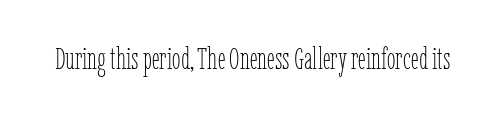
Q: Is the text bold? A: No.
Q: Is the text italic (slanted)? A: No, it is upright.
Q: Is the text underlined? A: No.
Q: Is the spacing between letters normal or unusually wide? A: Normal.
Q: Width (condensed, normal, or wide)? A: Condensed.
Q: Stroke contrast? A: Low.
Q: x-height? A: Medium.
Q: Monospaced? A: No.
